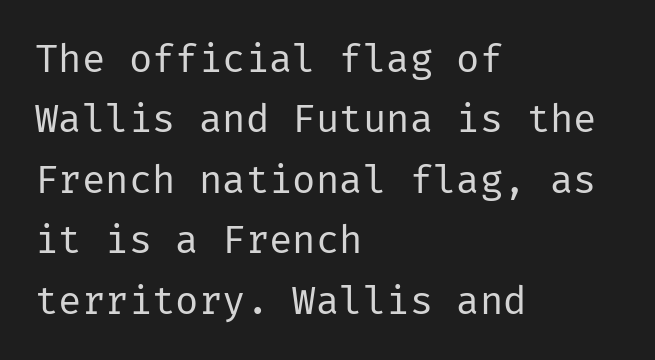
Q: Is the text bold? A: No.
Q: Is the text italic (slanted)? A: No, it is upright.
Q: Is the typeface a serif or a sans-serif typeface? A: Sans-serif.
Q: Is the text underlined? A: No.
Q: How is the paragraph aligned? A: Left-aligned.
Q: Is the spacing between letters normal or unusually wide? A: Normal.
Q: Is the spacing between lines tight, normal or loose? A: Normal.
Q: Width (condensed, normal, or wide)? A: Normal.
Q: Stroke contrast? A: Low.
Q: x-height? A: Medium.
